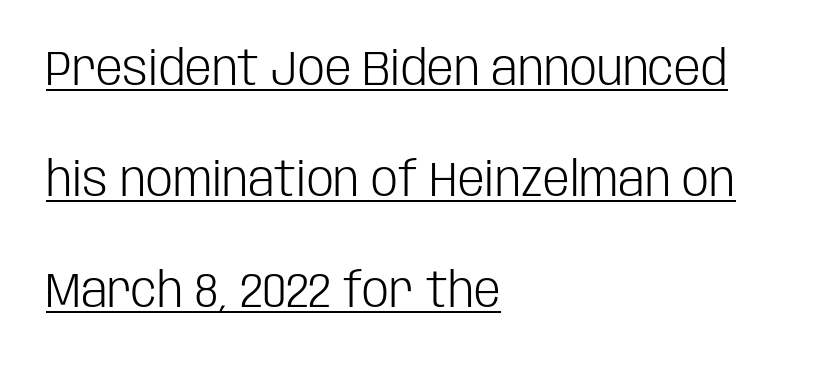
The image shows 48 px light, condensed sans-serif type, upright; set left-aligned, loose line spacing (2.31x), normal letter spacing, underlined; low stroke contrast and a large x-height.
